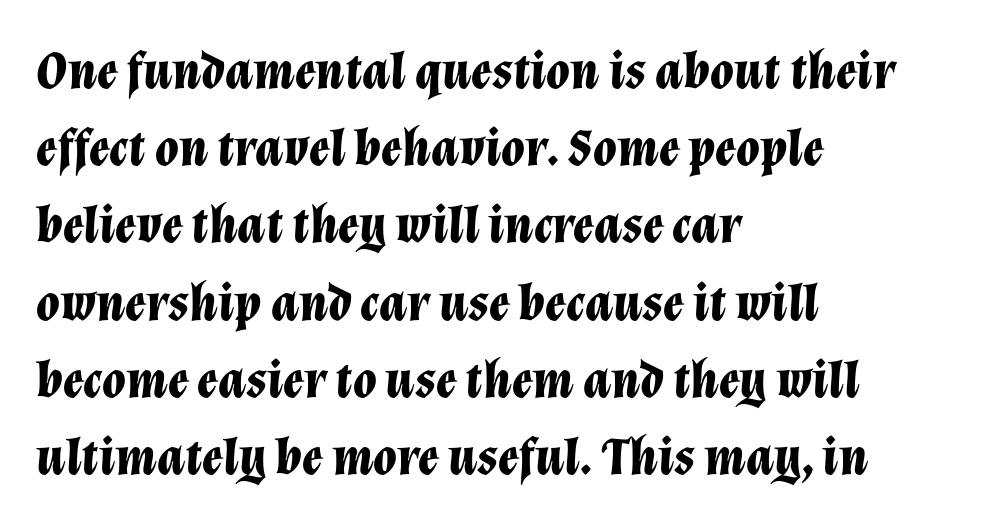
{"italic": "yes", "lean": "right", "slant_degrees": 12, "bold": "yes", "weight": "bold", "width": "normal", "stroke_contrast": "low", "x_height": "medium", "monospaced": "no", "underline": "no", "align": "left", "line_spacing": "normal", "line_spacing_ratio": 1.43, "letter_spacing": "normal", "letter_spacing_em": 0.0, "glyph_px": 54}
